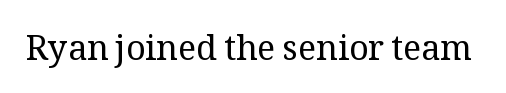
Q: Is the text bold? A: No.
Q: Is the text italic (slanted)? A: No, it is upright.
Q: Is the typeface a serif or a sans-serif typeface? A: Serif.
Q: Is the text underlined? A: No.
Q: Is the spacing between letters normal or unusually wide? A: Normal.
Q: Width (condensed, normal, or wide)? A: Normal.
Q: Stroke contrast? A: Medium.
Q: x-height? A: Medium.
Q: Monospaced? A: No.
